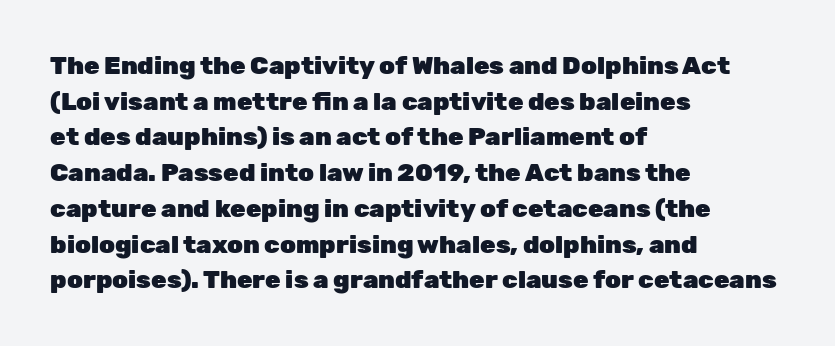
The image shows 25 px bold type, upright; set left-aligned, normal line spacing (1.43x), normal letter spacing, not underlined.
